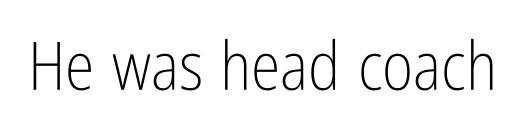
Q: Is the text bold? A: No.
Q: Is the text italic (slanted)? A: No, it is upright.
Q: Is the typeface a serif or a sans-serif typeface? A: Sans-serif.
Q: Is the text underlined? A: No.
Q: Is the spacing between letters normal or unusually wide? A: Normal.
Q: Width (condensed, normal, or wide)? A: Condensed.
Q: Stroke contrast? A: Low.
Q: x-height? A: Medium.
Q: Monospaced? A: No.
